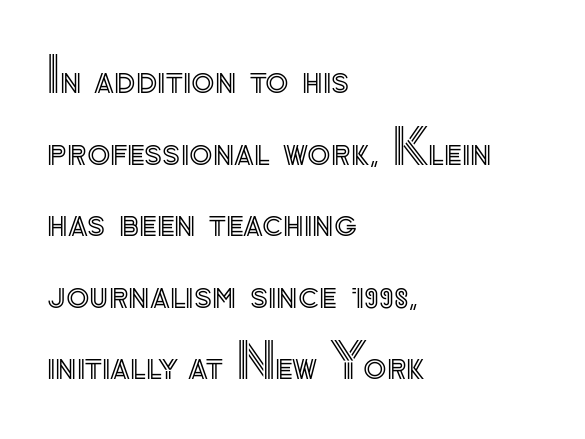
The image shows 48 px text type, upright; set left-aligned, normal line spacing (1.49x), normal letter spacing, not underlined; a small x-height.
